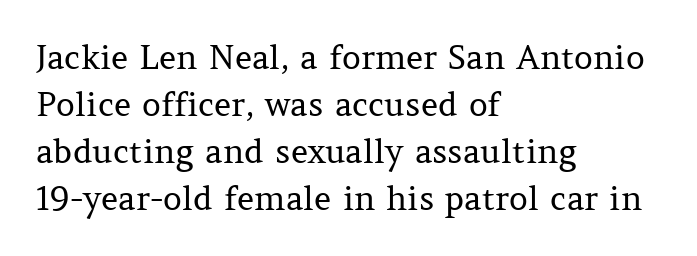
Q: Is the text bold? A: No.
Q: Is the text italic (slanted)? A: No, it is upright.
Q: Is the typeface a serif or a sans-serif typeface? A: Serif.
Q: Is the text underlined? A: No.
Q: How is the paragraph aligned? A: Left-aligned.
Q: Is the spacing between letters normal or unusually wide? A: Normal.
Q: Is the spacing between lines tight, normal or loose? A: Normal.
Q: Width (condensed, normal, or wide)? A: Normal.
Q: Stroke contrast? A: Medium.
Q: x-height? A: Medium.
Q: Monospaced? A: No.
